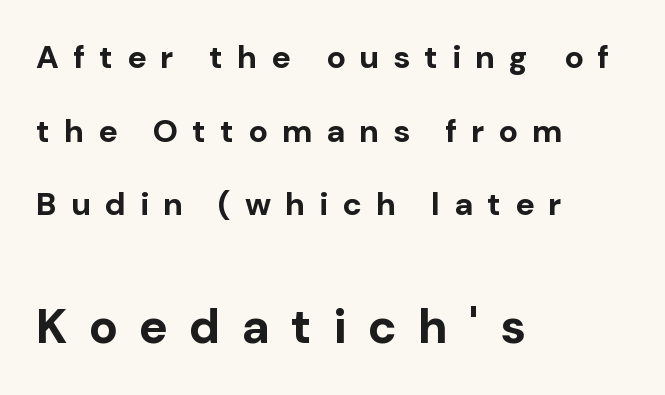
Q: Is the text bold? A: Yes.
Q: Is the text italic (slanted)? A: No, it is upright.
Q: Is the typeface a serif or a sans-serif typeface? A: Sans-serif.
Q: Is the text underlined? A: No.
Q: How is the paragraph aligned? A: Left-aligned.
Q: Is the spacing between letters normal or unusually wide? A: Unusually wide.
Q: Is the spacing between lines tight, normal or loose? A: Loose.
Q: Which block of text is set in a larger size, the first (top) or the second (bottom)? A: The second (bottom) one.
Q: Width (condensed, normal, or wide)? A: Normal.
Q: Stroke contrast? A: Low.
Q: x-height? A: Medium.
Q: Monospaced? A: No.
